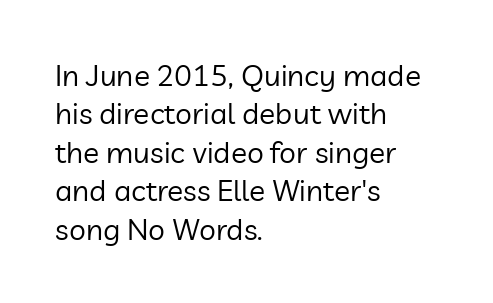
No extra tracking has been applied to these lines. This rendering features lettering with no underline. These lines were composed using upright roman letters. Normally led — the rows are evenly, conventionally spaced.
